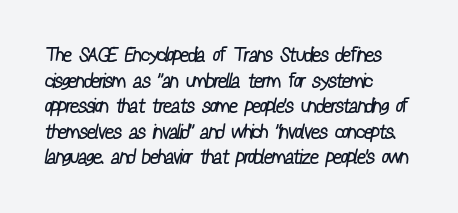
Heaviness? Minimal to ordinary, like unemphasized prose. Each line starts at the same left margin while the right side varies. Plain, unruled lines of type. This sample keeps an unexceptional amount of space between lines. Nobody touched the tracking dial on this one.
